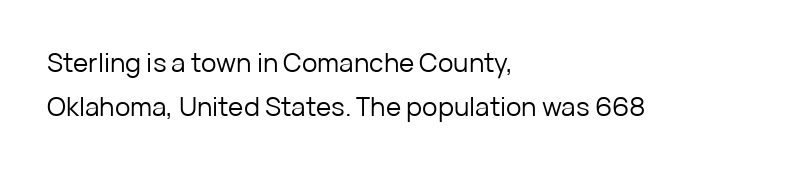
Q: Is the text bold? A: No.
Q: Is the text italic (slanted)? A: No, it is upright.
Q: Is the text underlined? A: No.
Q: How is the paragraph aligned? A: Left-aligned.
Q: Is the spacing between letters normal or unusually wide? A: Normal.
Q: Is the spacing between lines tight, normal or loose? A: Normal.
